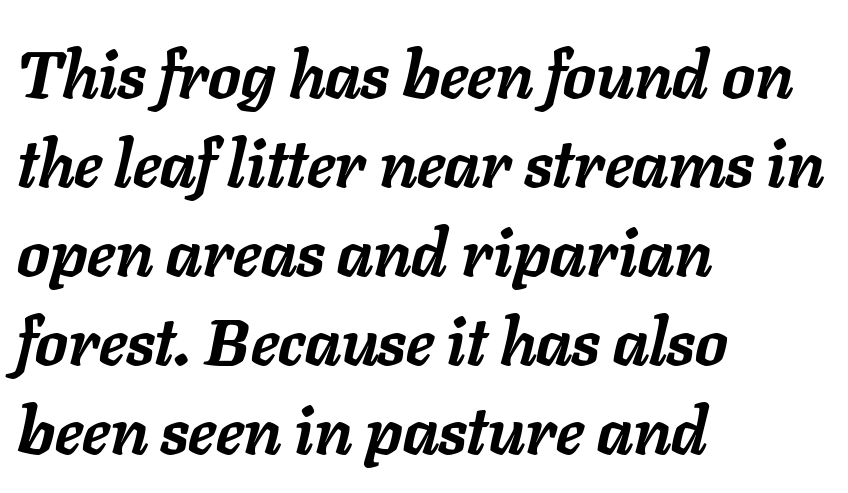
Anything drawn beneath the words? Only blank space. In terms of posture, this sample is oblique. A classic flush-left, rag-right setting is used for this passage. This sample uses plain, unmodified letter spacing. On the weight axis this lands at bold, roughly 700. The letters advance in unequal steps, a hallmark of proportional type.
